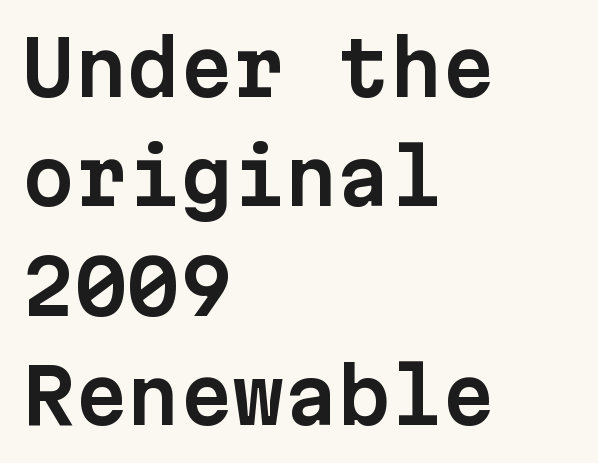
Q: Is the text italic (slanted)? A: No, it is upright.
Q: Is the typeface a serif or a sans-serif typeface? A: Sans-serif.
Q: Is the text underlined? A: No.
Q: How is the paragraph aligned? A: Left-aligned.
Q: Is the spacing between letters normal or unusually wide? A: Normal.
Q: Is the spacing between lines tight, normal or loose? A: Normal.
Q: Width (condensed, normal, or wide)? A: Normal.
Q: Stroke contrast? A: Low.
Q: x-height? A: Medium.
Q: Monospaced? A: Yes.
